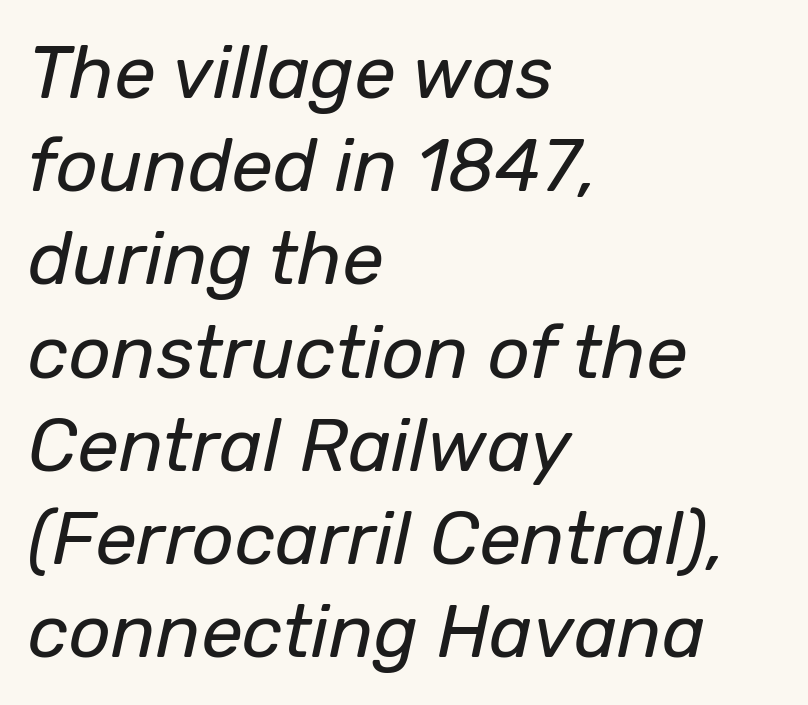
The image shows 74 px regular-weight type, italic (leaning right); set left-aligned, normal line spacing (1.26x), normal letter spacing, not underlined; low stroke contrast and a medium x-height.
